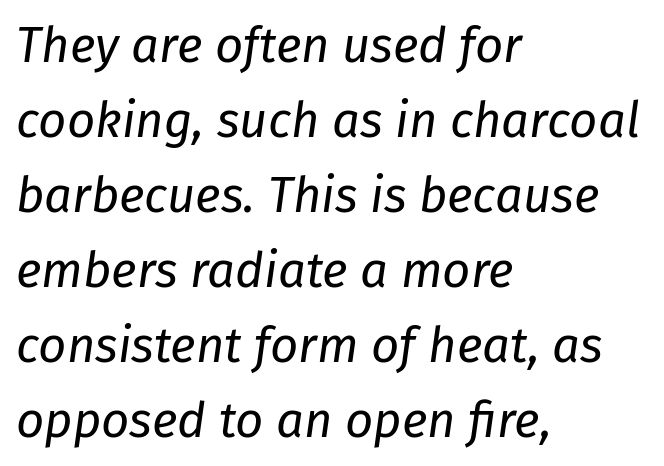
The passage shown is not underscored anywhere. The axis of the letterforms is tilted away from vertical. The weight would be labelled regular, book, light, or lighter still. The compositor pushed each line to the left boundary. Think of a printed novel: that variable character pitch is what you see here. This sample keeps an unexceptional amount of space between lines.
